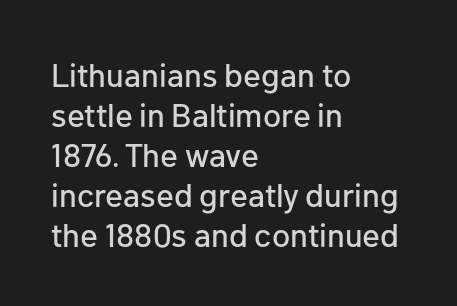
The image shows 33 px sans-serif type, upright; set left-aligned, line spacing 1.21x, normal letter spacing, not underlined; low stroke contrast and a medium x-height.
